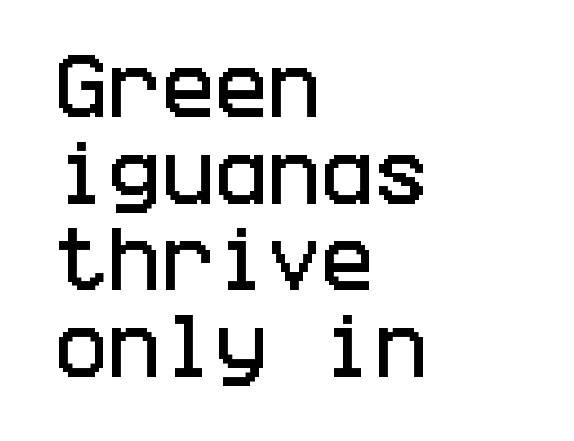
Q: Is the text italic (slanted)? A: No, it is upright.
Q: Is the typeface a serif or a sans-serif typeface? A: Sans-serif.
Q: Is the text underlined? A: No.
Q: How is the paragraph aligned? A: Left-aligned.
Q: Is the spacing between letters normal or unusually wide? A: Normal.
Q: Width (condensed, normal, or wide)? A: Condensed.
Q: Stroke contrast? A: Low.
Q: x-height? A: Large.
